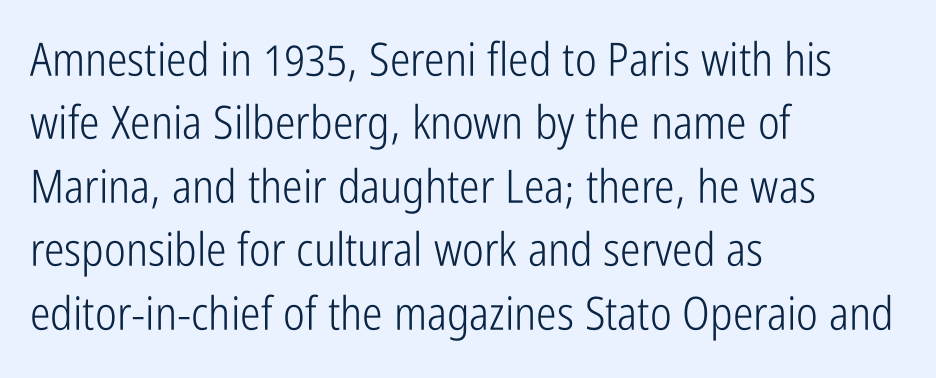
Q: Is the text bold? A: No.
Q: Is the text italic (slanted)? A: No, it is upright.
Q: Is the typeface a serif or a sans-serif typeface? A: Sans-serif.
Q: Is the text underlined? A: No.
Q: How is the paragraph aligned? A: Left-aligned.
Q: Is the spacing between letters normal or unusually wide? A: Normal.
Q: Is the spacing between lines tight, normal or loose? A: Normal.
Q: Width (condensed, normal, or wide)? A: Condensed.
Q: Stroke contrast? A: Low.
Q: x-height? A: Medium.
Q: Monospaced? A: No.
